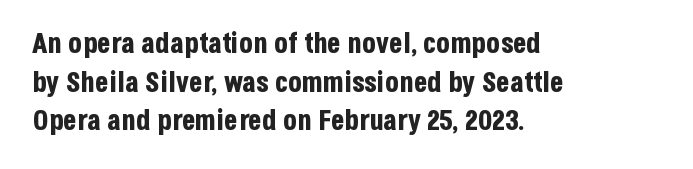
{"serif": "no", "italic": "no", "bold": "yes", "weight": "bold", "width": "condensed", "stroke_contrast": "low", "x_height": "large", "monospaced": "no", "underline": "no", "align": "left", "line_spacing": "normal", "line_spacing_ratio": 1.38, "letter_spacing": "normal", "letter_spacing_em": 0.0, "glyph_px": 28}
